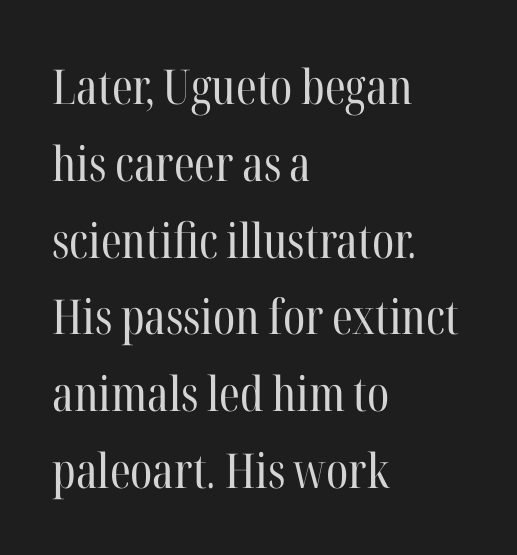
Heft: none added — not bold. The font family rendered here belongs to the serif group. No italicization has been applied; the sample stays upright. No extra tracking has been applied to these lines.
